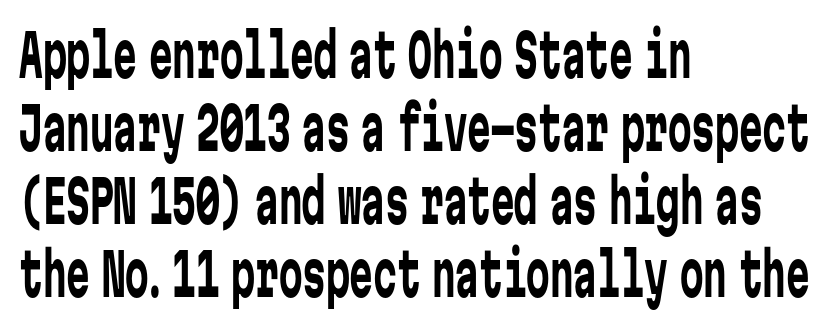
{"serif": "no", "italic": "no", "bold": "no", "weight": "regular", "width": "condensed", "stroke_contrast": "low", "x_height": "medium", "monospaced": "yes", "underline": "no", "align": "left", "line_spacing_ratio": 1.24, "letter_spacing": "normal", "letter_spacing_em": 0.0, "glyph_px": 59}
